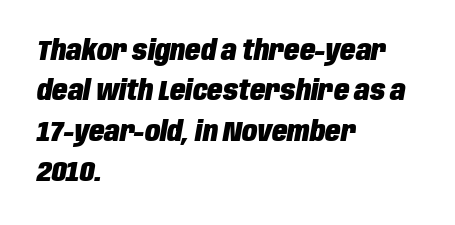
Check under the words: just untouched page. Letter spacing: default. Rendered with sloped, italic letterforms. Whoever set this chose a conventional vertical rhythm.
